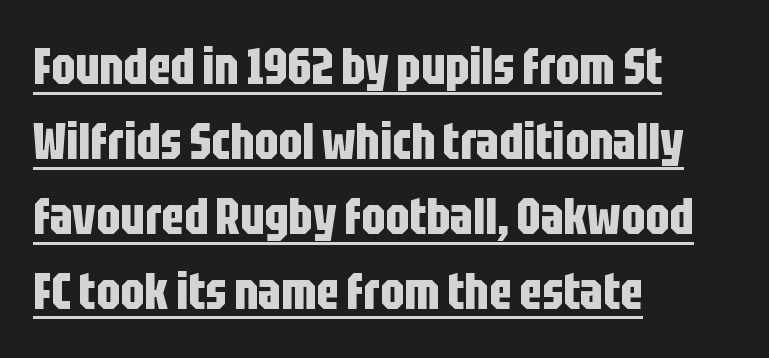
{"serif": "no", "italic": "no", "bold": "yes", "weight": "bold", "width": "condensed", "stroke_contrast": "low", "x_height": "large", "monospaced": "no", "underline": "yes", "align": "left", "line_spacing": "normal", "line_spacing_ratio": 1.47, "letter_spacing": "normal", "letter_spacing_em": 0.0, "glyph_px": 51}
